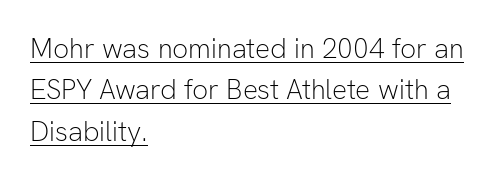
Q: Is the text bold? A: No.
Q: Is the text italic (slanted)? A: No, it is upright.
Q: Is the typeface a serif or a sans-serif typeface? A: Sans-serif.
Q: Is the text underlined? A: Yes.
Q: How is the paragraph aligned? A: Left-aligned.
Q: Is the spacing between letters normal or unusually wide? A: Normal.
Q: Is the spacing between lines tight, normal or loose? A: Normal.
Q: Width (condensed, normal, or wide)? A: Normal.
Q: Stroke contrast? A: Low.
Q: x-height? A: Medium.
Q: Monospaced? A: No.
